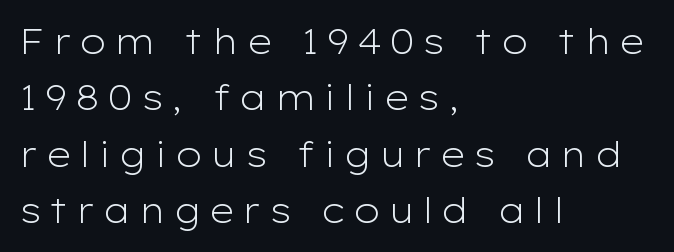
Q: Is the text bold? A: No.
Q: Is the text italic (slanted)? A: No, it is upright.
Q: Is the typeface a serif or a sans-serif typeface? A: Sans-serif.
Q: Is the text underlined? A: No.
Q: How is the paragraph aligned? A: Left-aligned.
Q: Is the spacing between letters normal or unusually wide? A: Unusually wide.
Q: Is the spacing between lines tight, normal or loose? A: Normal.
Q: Width (condensed, normal, or wide)? A: Wide.
Q: Stroke contrast? A: Low.
Q: x-height? A: Medium.
Q: Monospaced? A: No.
